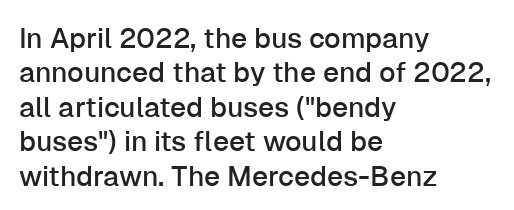
{"serif": "no", "italic": "no", "width": "normal", "stroke_contrast": "low", "x_height": "medium", "monospaced": "no", "underline": "no", "align": "left", "line_spacing_ratio": 1.23, "letter_spacing": "normal", "letter_spacing_em": 0.0, "glyph_px": 28}
